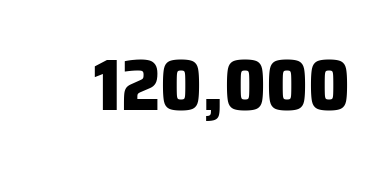
{"serif": "no", "italic": "no", "bold": "yes", "weight": "heavy", "width": "normal", "stroke_contrast": "low", "x_height": "medium", "monospaced": "no", "underline": "no", "letter_spacing": "normal", "letter_spacing_em": 0.0, "glyph_px": 74}
